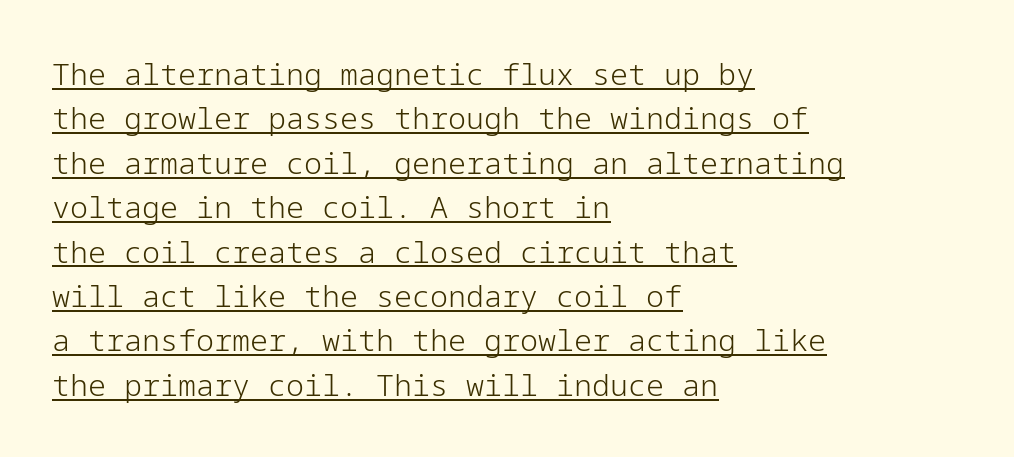
The image shows 30 px light sans-serif type, upright; set left-aligned, normal line spacing (1.48x), normal letter spacing, underlined; low stroke contrast and a medium x-height.
